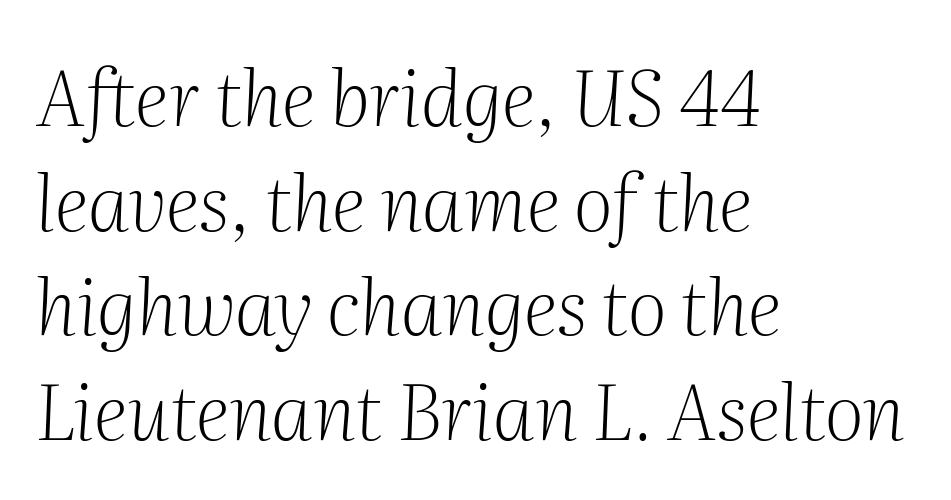
The image shows 77 px light serif type, italic (leaning right); set left-aligned, normal line spacing (1.36x), normal letter spacing, not underlined; medium stroke contrast and a medium x-height.
